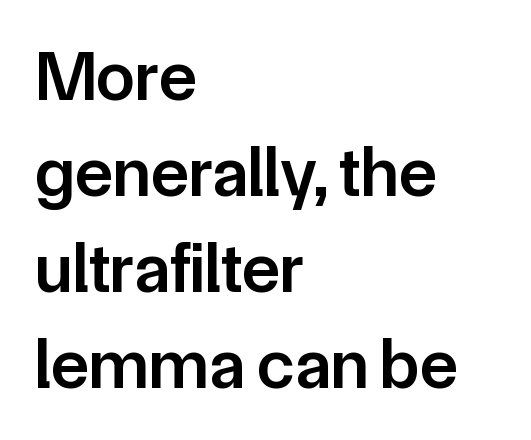
The image shows 70 px semibold sans-serif type, upright; set left-aligned, normal line spacing (1.37x), normal letter spacing, not underlined; low stroke contrast and a medium x-height.
